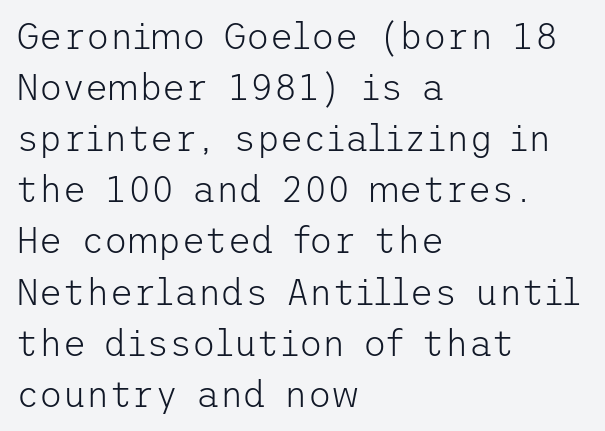
This sample keeps an unexceptional amount of space between lines. The string is rendered with underlining switched off. The compositor pushed each line to the left boundary. Ascenders rise straight up at ninety degrees. No extra ink here — the face is not bold. The typeface chosen for these lines omits serifs.
